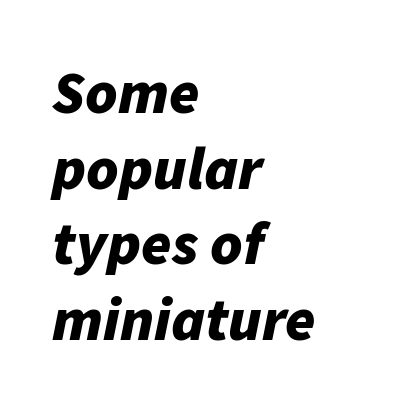
These lines are set flush left with a ragged right edge. Proportional: the letters do not fall into vertical columns. Italic? Definitely — the glyphs are oblique. Caption: bold face, heavy strokes. How are the letters spaced? Ordinarily, with no added tracking.
